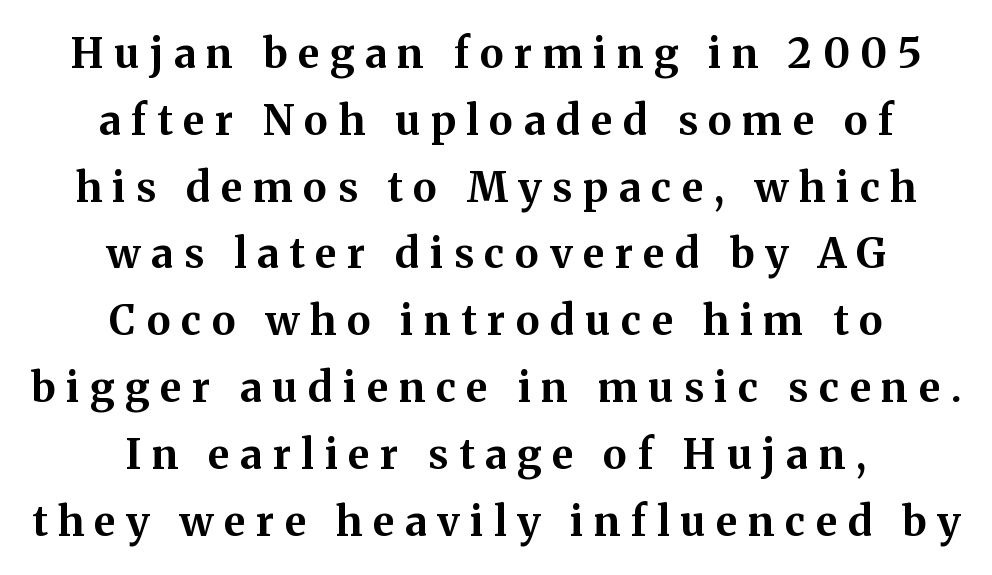
The image shows 41 px bold serif type, upright; set centered, normal line spacing (1.63x), unusually wide letter spacing (+0.26 em), not underlined; medium stroke contrast and a medium x-height.
